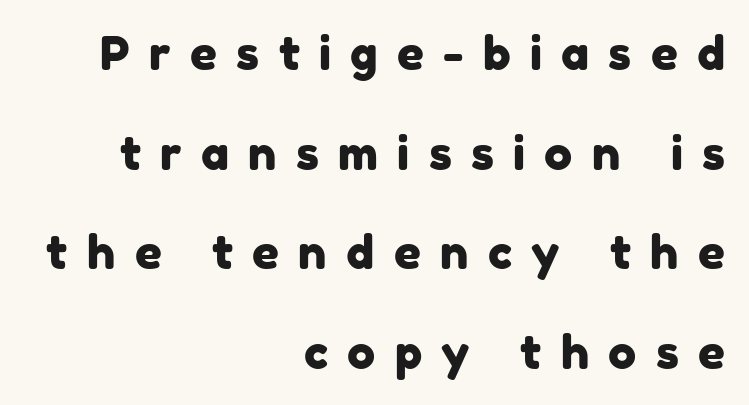
The image shows 47 px sans-serif type; set right-aligned, loose line spacing (2.12x), unusually wide letter spacing (+0.41 em), not underlined; low stroke contrast and a medium x-height.
